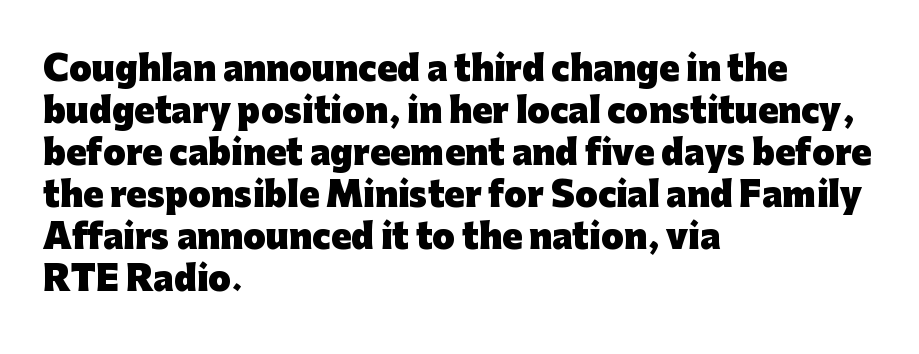
Is there much room between lines? A standard amount, neither cramped nor airy. Descender tails drop into unmarked territory. Think of a printed novel: that variable character pitch is what you see here. The type sits square on the baseline with zero lean.
